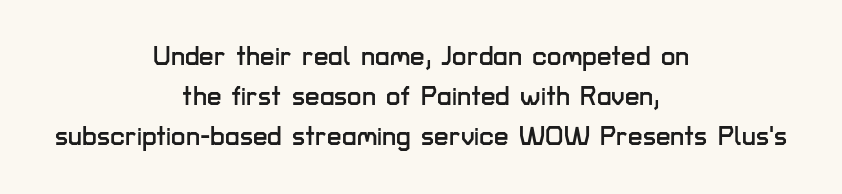
{"italic": "no", "underline": "no", "align": "center", "line_spacing": "normal", "line_spacing_ratio": 1.53, "letter_spacing": "normal", "letter_spacing_em": 0.0, "glyph_px": 26}
